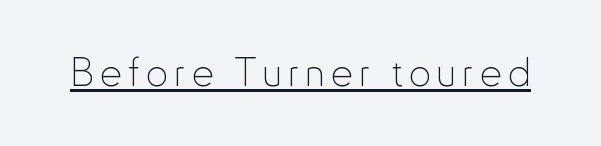
Vertical stems look standard width or narrower in stroke. Nope, no serifs anywhere on these letters. Every stem runs plumb, perpendicular to the baseline. Does a line run under the words? Yes, clearly. Character widths vary here, with narrow letters taking less room than wide ones.
